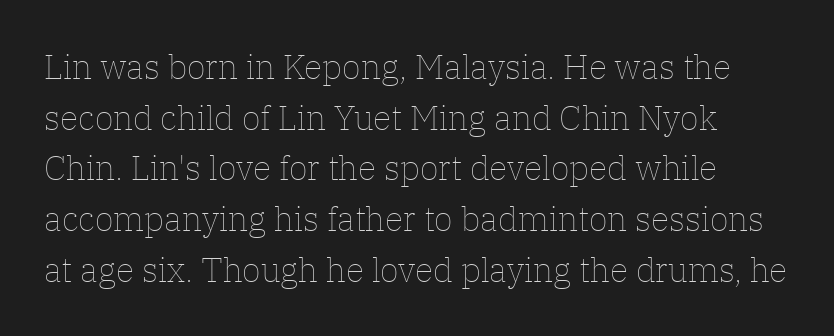
{"italic": "no", "bold": "no", "weight": "thin", "width": "normal", "stroke_contrast": "low", "x_height": "medium", "monospaced": "no", "underline": "no", "line_spacing": "normal", "line_spacing_ratio": 1.49, "letter_spacing": "normal", "letter_spacing_em": 0.0, "glyph_px": 34}
